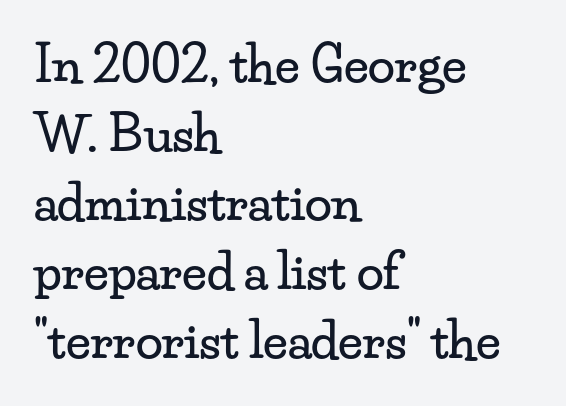
Baseline-to-baseline distance is the conventional proportion of letter height. Spacing verdict: proportional, widths tailored to each character. The gaps between neighbouring characters are ordinary and unremarkable. This sample uses an upright cut, with every glyph sitting square on the baseline. Unmarked baselines from the first word to the last.
